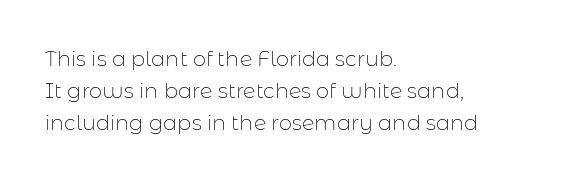
Q: Is the text bold? A: No.
Q: Is the text italic (slanted)? A: No, it is upright.
Q: Is the text underlined? A: No.
Q: How is the paragraph aligned? A: Left-aligned.
Q: Is the spacing between letters normal or unusually wide? A: Normal.
Q: Is the spacing between lines tight, normal or loose? A: Normal.
